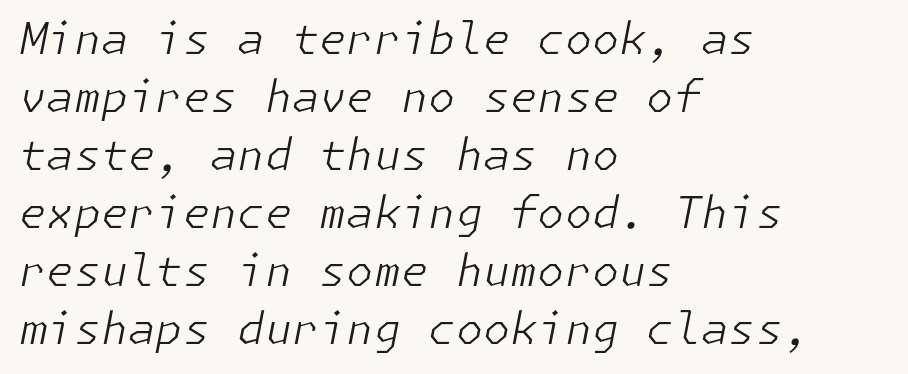
The image shows 44 px light type, italic (leaning right); set left-aligned, normal line spacing (1.32x), normal letter spacing, not underlined; low stroke contrast and a medium x-height.
